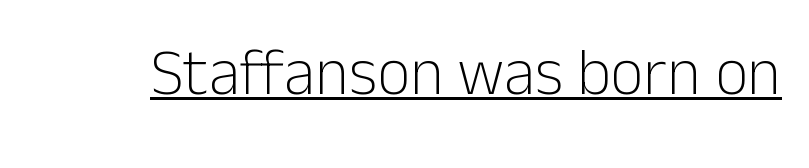
Bold? No — there's no thickening of the strokes. Character widths vary here, with narrow letters taking less room than wide ones. This is roman type, the default non-slanted kind. These characters rest on top of a visible drawn line.
